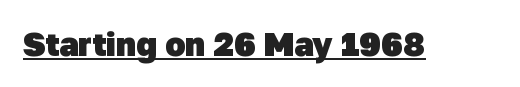
The image shows 33 px heavy sans-serif type; set normal letter spacing, underlined; low stroke contrast and a medium x-height.
